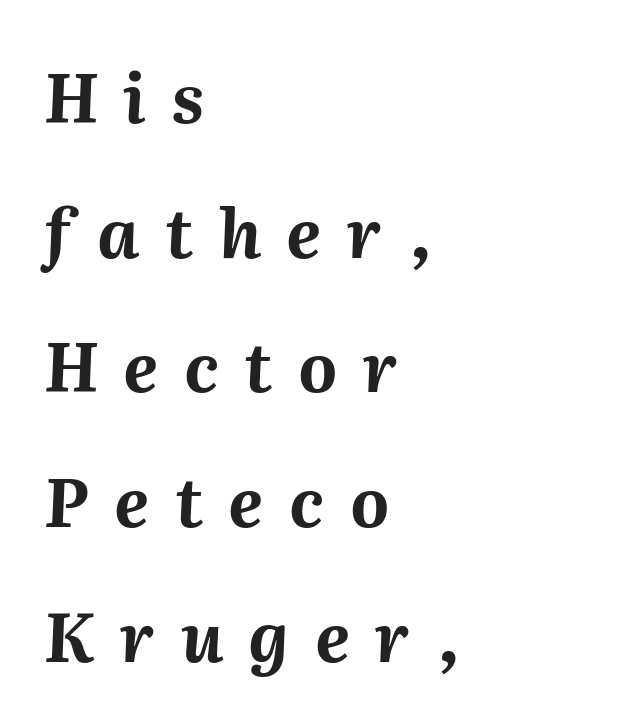
{"italic": "yes", "lean": "right", "slant_degrees": 2, "bold": "yes", "weight": "bold", "width": "normal", "stroke_contrast": "medium", "x_height": "medium", "monospaced": "no", "underline": "no", "align": "left", "line_spacing": "loose", "line_spacing_ratio": 2.01, "letter_spacing": "wide", "letter_spacing_em": 0.38, "glyph_px": 67}
